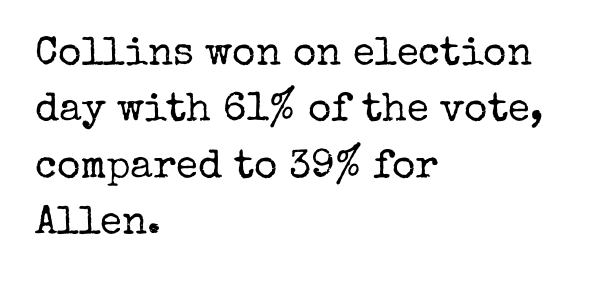
Vertical stems look standard width or narrower in stroke. The passage shown is typed in a proportional face where columns would drift. Italic: no, the glyphs are upright roman. Characters follow at the spacing the type designer built in. Leading: standard. This sample is left-justified, so line endings fall wherever the words run out.
